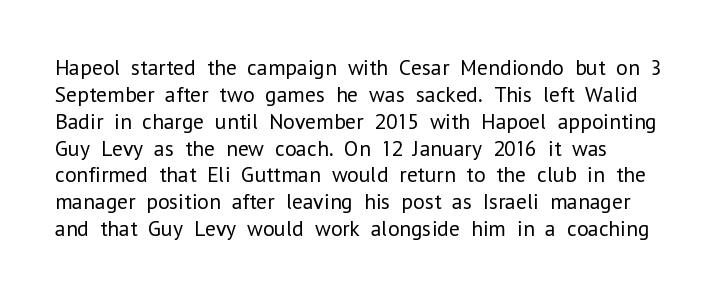
Honestly, the letter spacing is just normal — you wouldn't notice it. A student would call this left alignment; a typographer would say flush left, rag right. The font sits on the lighter half of the weight spectrum, regular included. Just letters on the line, the space beneath them empty.
